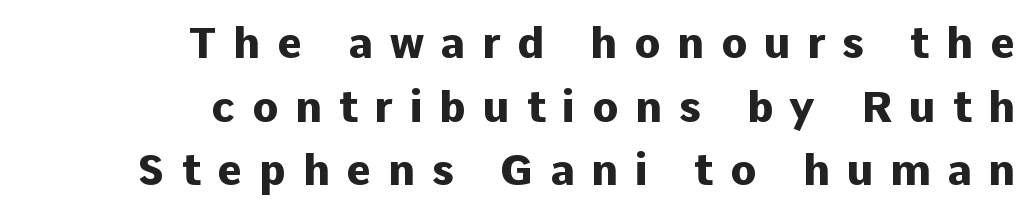
Q: Is the text bold? A: Yes.
Q: Is the text italic (slanted)? A: No, it is upright.
Q: Is the typeface a serif or a sans-serif typeface? A: Sans-serif.
Q: Is the text underlined? A: No.
Q: How is the paragraph aligned? A: Right-aligned.
Q: Is the spacing between letters normal or unusually wide? A: Unusually wide.
Q: Is the spacing between lines tight, normal or loose? A: Normal.
Q: Width (condensed, normal, or wide)? A: Normal.
Q: Stroke contrast? A: Low.
Q: x-height? A: Medium.
Q: Monospaced? A: No.
